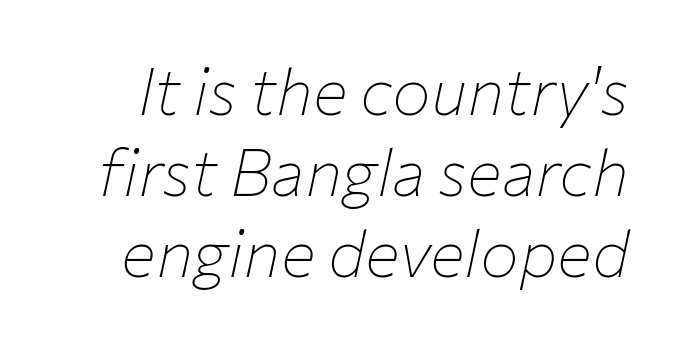
Honestly, the letter spacing is just normal — you wouldn't notice it. The passage shown is typed in a proportional face where columns would drift. Horizontal bands of white between lines are of average thickness. No heavy texture on the line: the type isn't bold. Descender tails drop into unmarked territory. Slanted lettering throughout.
